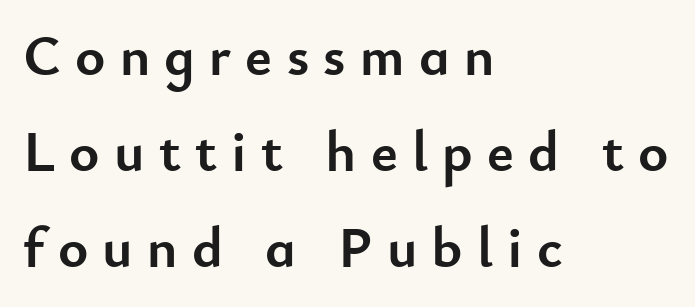
The image shows 57 px semibold sans-serif type, upright; set left-aligned, normal line spacing (1.68x), unusually wide letter spacing (+0.25 em), not underlined; low stroke contrast and a small x-height.
